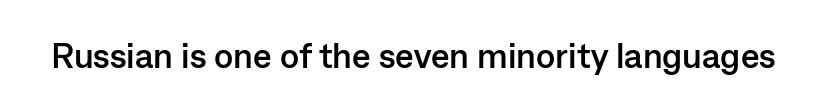
The image shows 35 px semibold sans-serif type, upright; set normal letter spacing, not underlined; low stroke contrast and a medium x-height.
